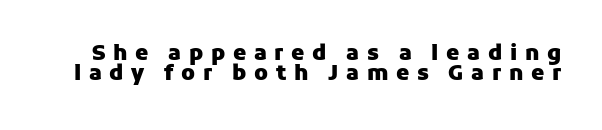
Q: Is the text bold? A: Yes.
Q: Is the text italic (slanted)? A: No, it is upright.
Q: Is the text underlined? A: No.
Q: Is the spacing between letters normal or unusually wide? A: Unusually wide.
Q: Is the spacing between lines tight, normal or loose? A: Tight.
